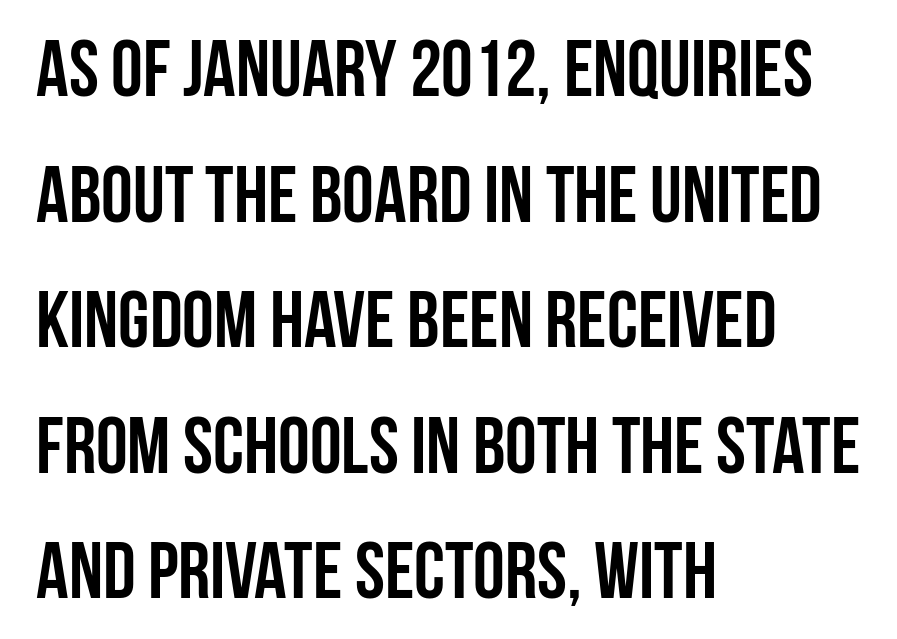
Q: Is the text bold? A: Yes.
Q: Is the text italic (slanted)? A: No, it is upright.
Q: Is the typeface a serif or a sans-serif typeface? A: Sans-serif.
Q: Is the text underlined? A: No.
Q: How is the paragraph aligned? A: Left-aligned.
Q: Is the spacing between letters normal or unusually wide? A: Normal.
Q: Is the spacing between lines tight, normal or loose? A: Normal.
Q: Width (condensed, normal, or wide)? A: Condensed.
Q: Stroke contrast? A: Low.
Q: x-height? A: Large.
Q: Monospaced? A: No.
